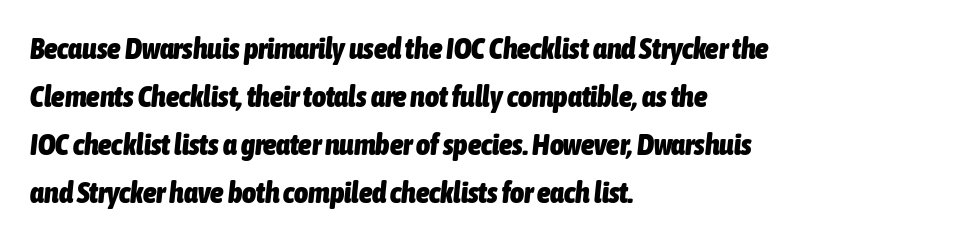
The image shows 30 px heavy, condensed type, italic (leaning right); set left-aligned, normal line spacing (1.6x), normal letter spacing, not underlined; low stroke contrast and a medium x-height.
